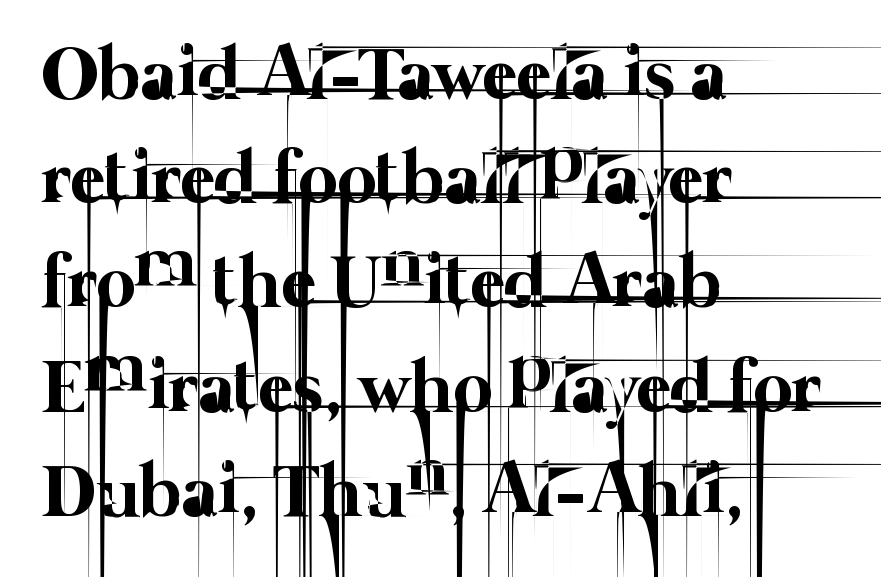
The image shows 75 px thin type; set left-aligned, normal line spacing (1.39x), normal letter spacing, not underlined; low stroke contrast and a medium x-height.
